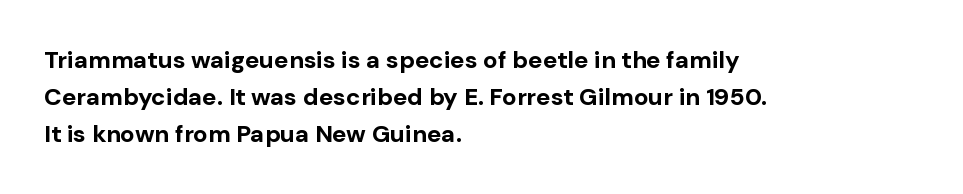
{"italic": "no", "bold": "yes", "underline": "no", "align": "left", "line_spacing": "normal", "line_spacing_ratio": 1.54, "letter_spacing": "normal", "letter_spacing_em": 0.0, "glyph_px": 24}
